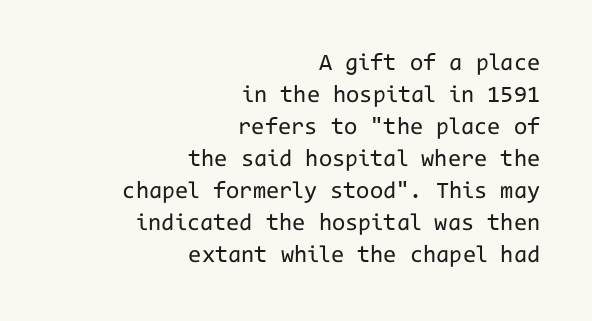
Counters stay open thanks to moderate or lighter strokes. Spacing between characters is what you'd get straight out of the box. Casual observation: everything's shoved over to the right. Does the leading feel generous? No, just average. Designer's note — italics off, roman on.
